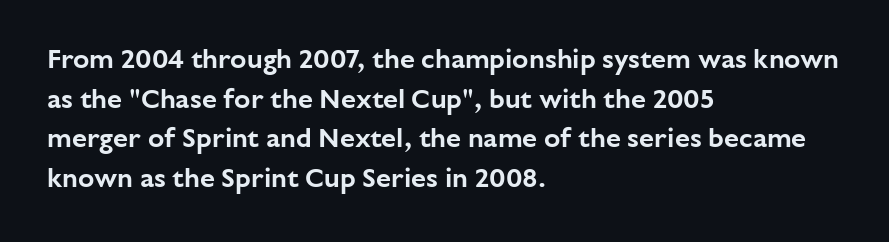
{"italic": "no", "underline": "no", "align": "left", "line_spacing": "normal", "line_spacing_ratio": 1.47, "letter_spacing": "normal", "letter_spacing_em": 0.0, "glyph_px": 27}
